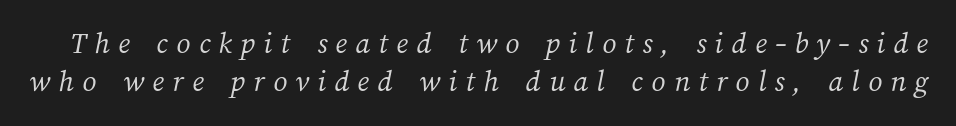
The weight tops out at a normal text grade. Beneath every word, the page is bare. Words appear elongated and porous because spacing is wide. You could not count columns in this text — the font is proportionally spaced.
